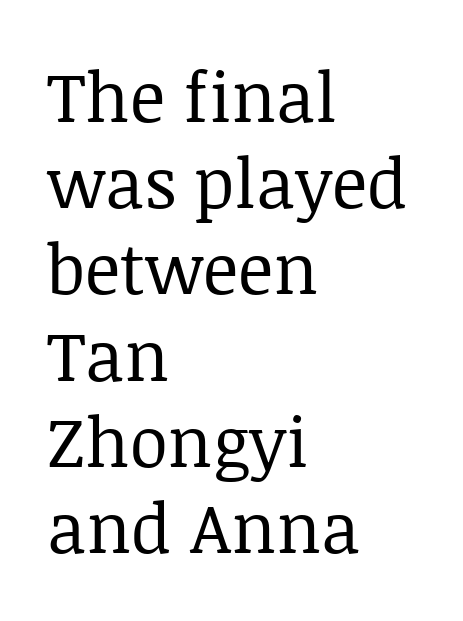
Q: Is the text bold? A: No.
Q: Is the text italic (slanted)? A: No, it is upright.
Q: Is the typeface a serif or a sans-serif typeface? A: Serif.
Q: Is the text underlined? A: No.
Q: How is the paragraph aligned? A: Left-aligned.
Q: Is the spacing between letters normal or unusually wide? A: Normal.
Q: Is the spacing between lines tight, normal or loose? A: Normal.
Q: Width (condensed, normal, or wide)? A: Normal.
Q: Stroke contrast? A: Low.
Q: x-height? A: Large.
Q: Monospaced? A: No.
